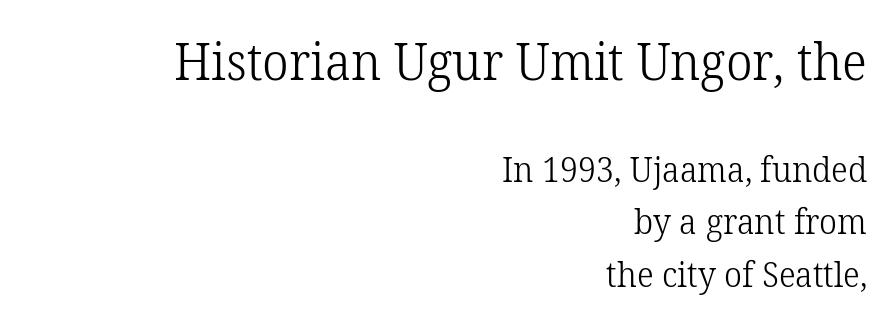
{"serif": "yes", "italic": "no", "bold": "no", "weight": "light", "width": "normal", "stroke_contrast": "low", "x_height": "medium", "monospaced": "no", "underline": "no", "align": "right", "line_spacing": "normal", "line_spacing_ratio": 1.5, "letter_spacing": "normal", "letter_spacing_em": 0.0, "larger_block": "first", "size_ratio": 1.49, "glyph_px": 52}
